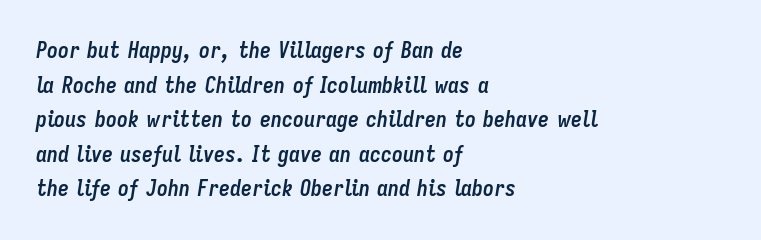
Q: Is the text bold? A: Yes.
Q: Is the text italic (slanted)? A: Yes, it leans right by about 9 degrees.
Q: Is the text underlined? A: No.
Q: How is the paragraph aligned? A: Left-aligned.
Q: Is the spacing between letters normal or unusually wide? A: Normal.
Q: Is the spacing between lines tight, normal or loose? A: Normal.
